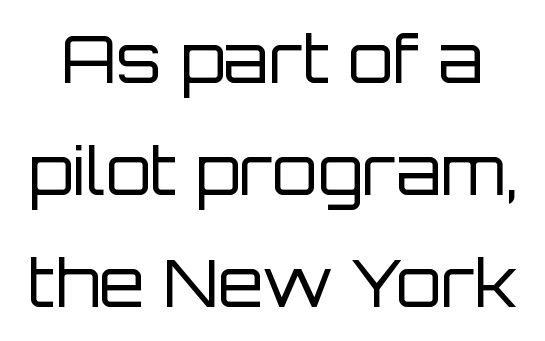
The image shows 66 px regular-weight sans-serif type, upright; set normal line spacing (1.7x), normal letter spacing, not underlined; low stroke contrast and a large x-height.
